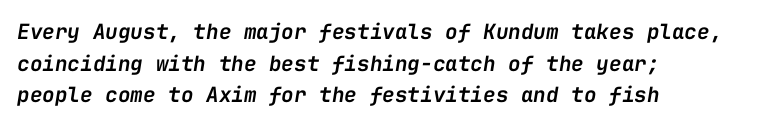
The image shows 21 px text type, italic (leaning right); set left-aligned, normal line spacing (1.51x), normal letter spacing, not underlined.
